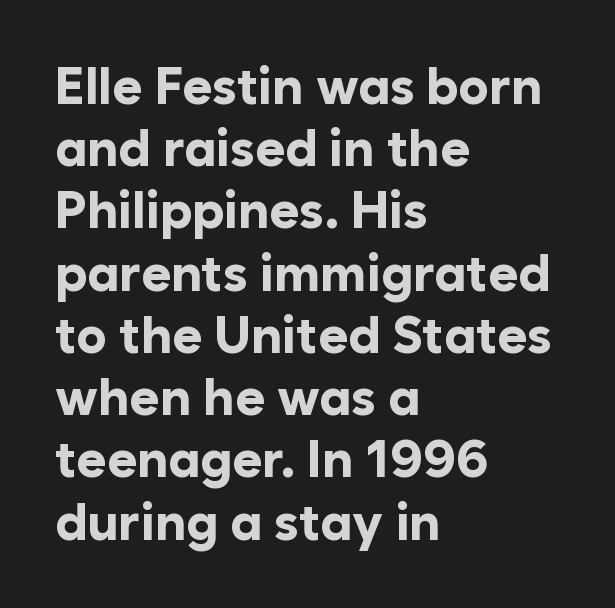
The image shows 51 px bold sans-serif type, upright; set left-aligned, line spacing 1.22x, normal letter spacing, not underlined; low stroke contrast and a medium x-height.
